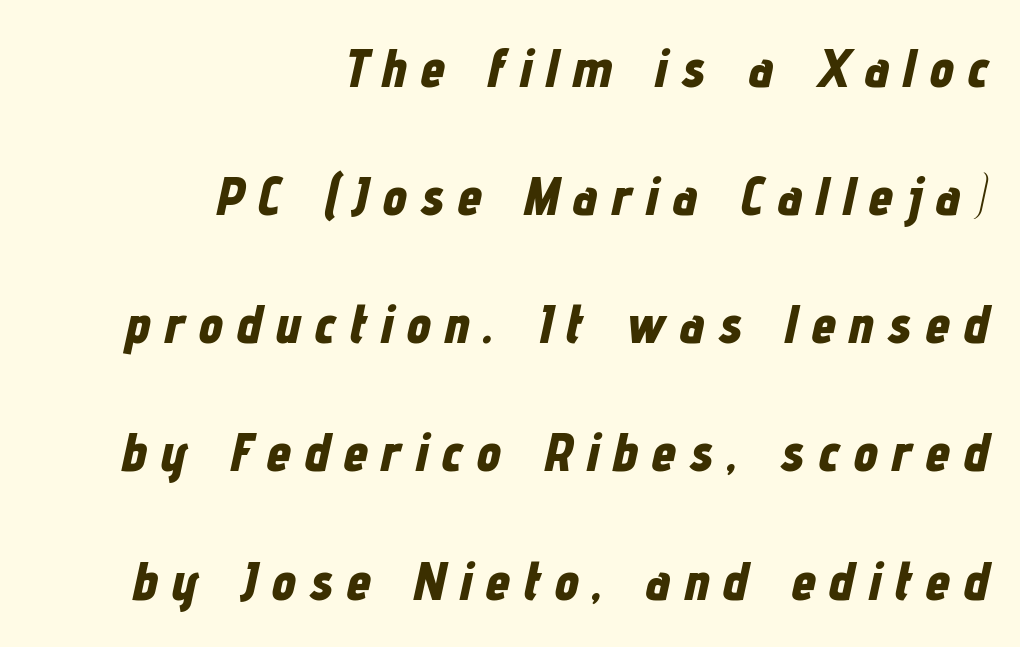
{"italic": "yes", "lean": "right", "slant_degrees": 12, "bold": "yes", "weight": "bold", "width": "condensed", "stroke_contrast": "low", "x_height": "medium", "monospaced": "no", "underline": "no", "align": "right", "line_spacing": "loose", "line_spacing_ratio": 2.33, "letter_spacing": "wide", "letter_spacing_em": 0.25, "glyph_px": 55}
